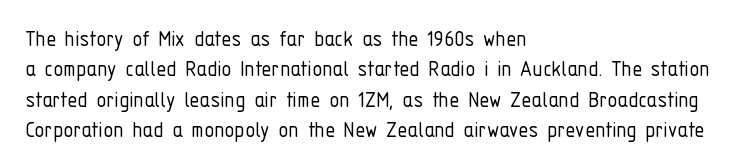
Q: Is the text bold? A: No.
Q: Is the text italic (slanted)? A: No, it is upright.
Q: Is the text underlined? A: No.
Q: How is the paragraph aligned? A: Left-aligned.
Q: Is the spacing between letters normal or unusually wide? A: Normal.
